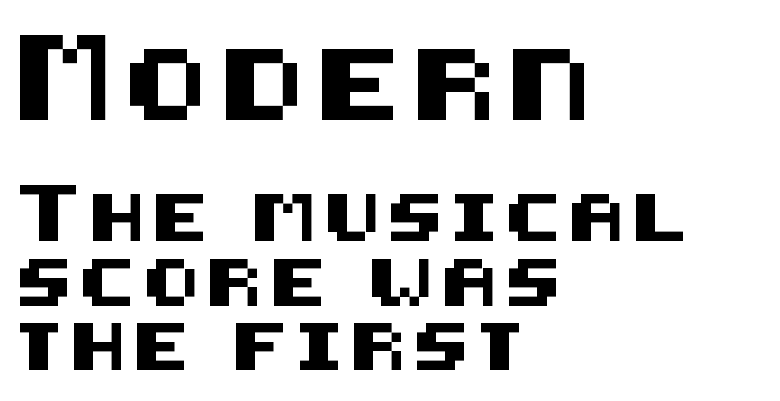
When letters stand straight like this, we call the style roman or upright. The typeface chosen for these lines omits serifs. Layout note: lines flush left. What's the leading like? Ordinary, nothing unusual. The composition opens big and finishes small. Clear beneath every line of the passage.
